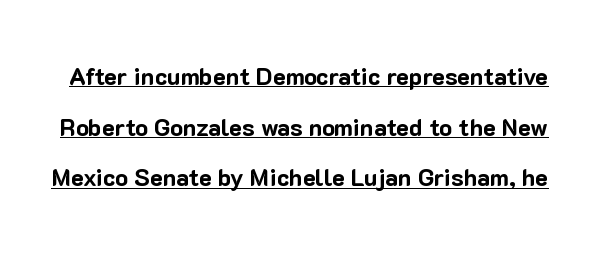
{"italic": "no", "bold": "yes", "underline": "yes", "line_spacing": "loose", "line_spacing_ratio": 2.11, "letter_spacing": "normal", "letter_spacing_em": 0.0, "glyph_px": 24}
